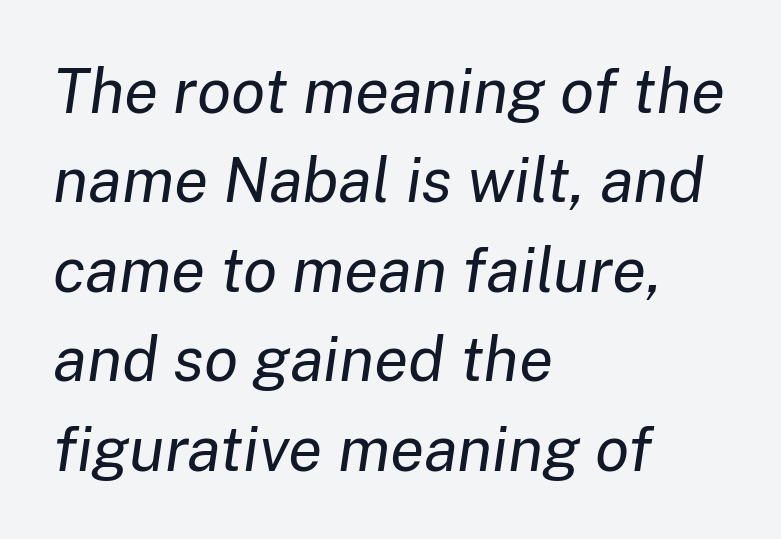
Q: Is the text bold? A: No.
Q: Is the text italic (slanted)? A: Yes, it leans right by about 8 degrees.
Q: Is the text underlined? A: No.
Q: How is the paragraph aligned? A: Left-aligned.
Q: Is the spacing between letters normal or unusually wide? A: Normal.
Q: Is the spacing between lines tight, normal or loose? A: Normal.
Q: Width (condensed, normal, or wide)? A: Normal.
Q: Stroke contrast? A: Low.
Q: x-height? A: Medium.
Q: Monospaced? A: No.
